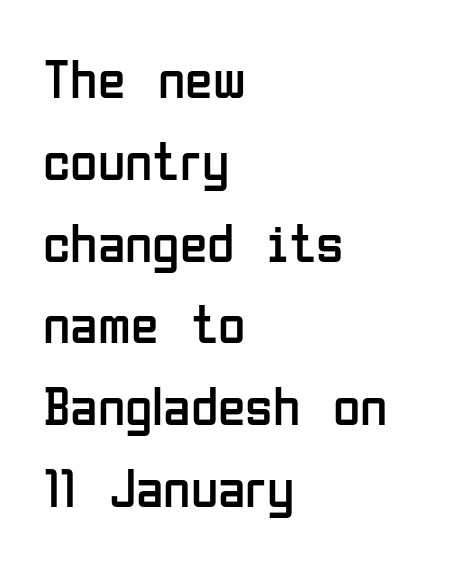
{"serif": "no", "italic": "no", "bold": "no", "weight": "regular", "width": "condensed", "stroke_contrast": "low", "x_height": "medium", "monospaced": "no", "underline": "no", "align": "left", "line_spacing": "normal", "line_spacing_ratio": 1.46, "letter_spacing": "normal", "letter_spacing_em": 0.0, "glyph_px": 56}
